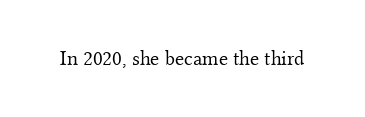
Q: Is the text bold? A: No.
Q: Is the text italic (slanted)? A: No, it is upright.
Q: Is the text underlined? A: No.
Q: Is the spacing between letters normal or unusually wide? A: Normal.
